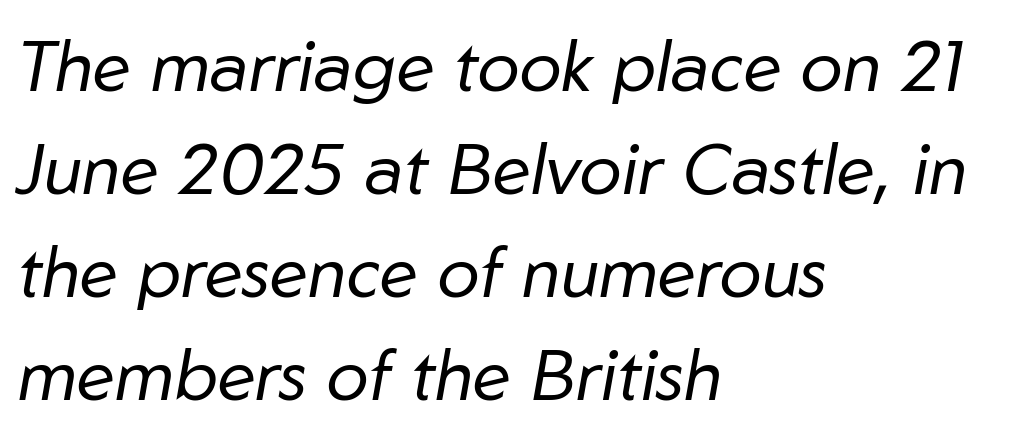
Q: Is the text bold? A: No.
Q: Is the text italic (slanted)? A: Yes, it leans right by about 10 degrees.
Q: Is the text underlined? A: No.
Q: How is the paragraph aligned? A: Left-aligned.
Q: Is the spacing between letters normal or unusually wide? A: Normal.
Q: Is the spacing between lines tight, normal or loose? A: Normal.
Q: Width (condensed, normal, or wide)? A: Normal.
Q: Stroke contrast? A: Low.
Q: x-height? A: Medium.
Q: Monospaced? A: No.
